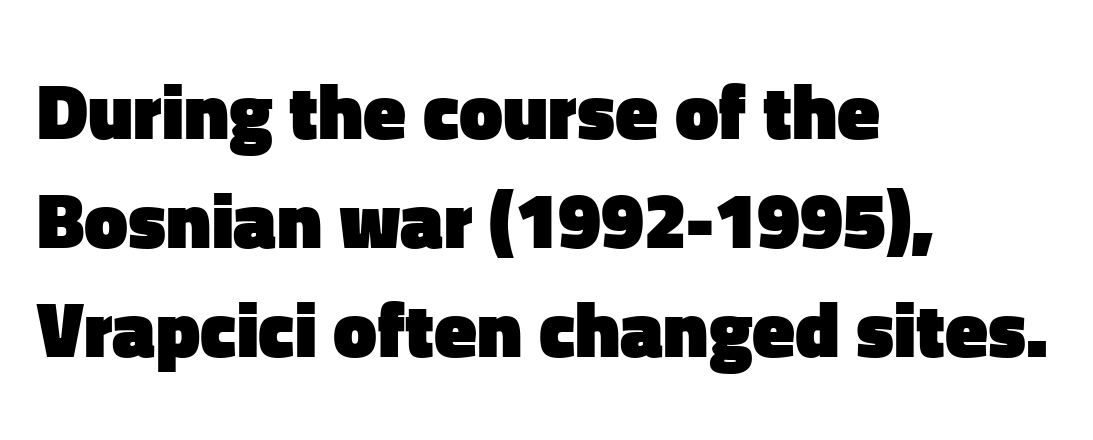
Each letter keeps its own natural width here, so spacing adapts to shape. Horizontal bands of white between lines are of average thickness. The rendering shows plain stroke endings on the letterforms — a sans-serif design. Posture: vertical. How are the letters spaced? Ordinarily, with no added tracking. Descenders are the only things crossing below the line.
